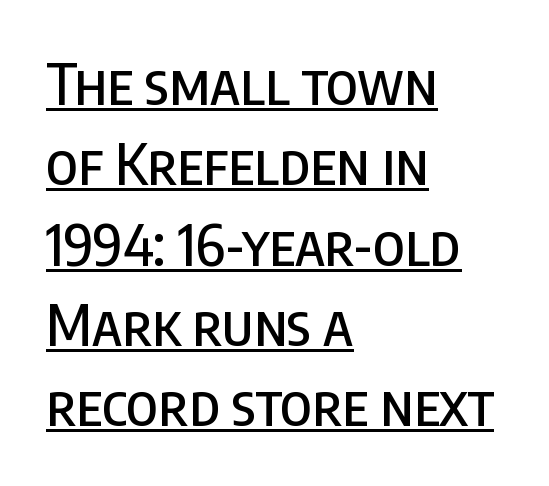
The image shows 57 px condensed sans-serif type, upright; set left-aligned, normal line spacing (1.41x), normal letter spacing, underlined; low stroke contrast and a large x-height.
